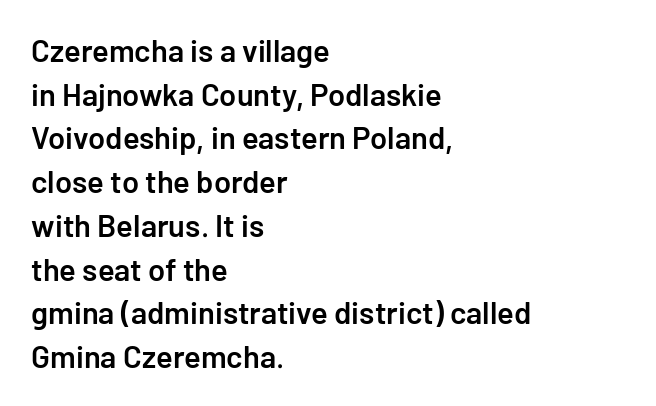
Typographically, this falls in the sans-serif category. As a designer I'd log this as weight 600, semibold. The setting favours the left margin, as ordinary paragraphs usually do. Each row of text sits above clean, open space.
